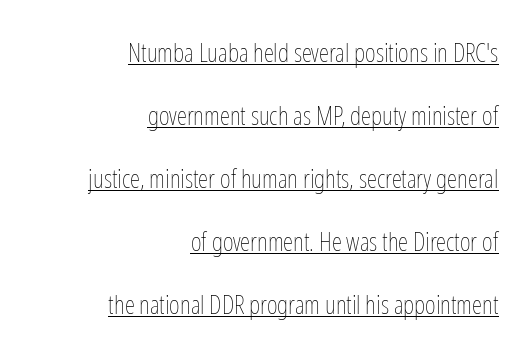
{"italic": "no", "bold": "no", "underline": "yes", "align": "right", "line_spacing": "loose", "line_spacing_ratio": 2.42, "letter_spacing": "normal", "letter_spacing_em": 0.0, "glyph_px": 26}
